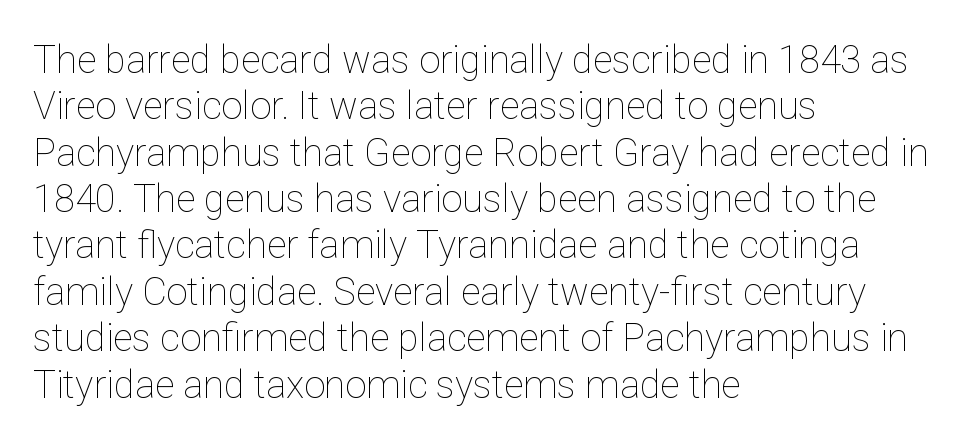
Q: Is the text bold? A: No.
Q: Is the text italic (slanted)? A: No, it is upright.
Q: Is the text underlined? A: No.
Q: How is the paragraph aligned? A: Left-aligned.
Q: Is the spacing between letters normal or unusually wide? A: Normal.
Q: Width (condensed, normal, or wide)? A: Normal.
Q: Stroke contrast? A: Low.
Q: x-height? A: Medium.
Q: Monospaced? A: No.
